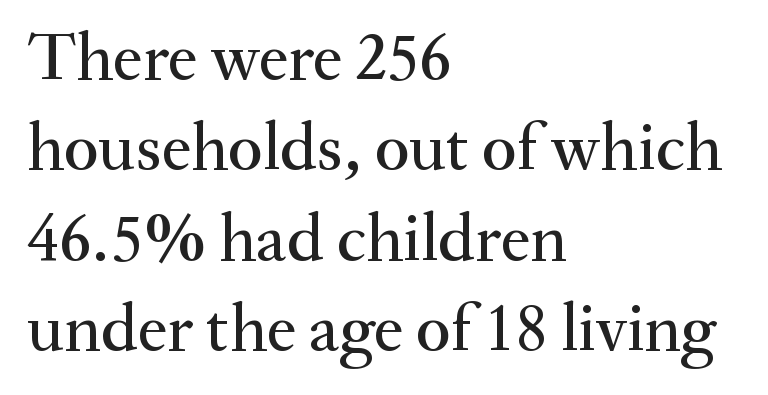
Rule under the text: the space is simply empty. Ascenders rise straight up at ninety degrees. The letters advance in unequal steps, a hallmark of proportional type. A classic flush-left, rag-right setting is used for this passage. I'd call this a serif setting — the letters wear small feet.
